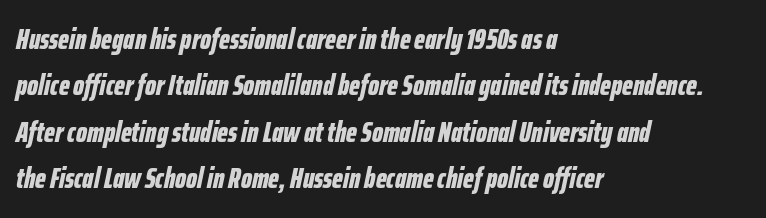
{"italic": "yes", "lean": "right", "slant_degrees": 12, "bold": "yes", "weight": "bold", "width": "condensed", "stroke_contrast": "low", "x_height": "medium", "monospaced": "no", "underline": "no", "align": "left", "line_spacing": "normal", "line_spacing_ratio": 1.6, "letter_spacing": "normal", "letter_spacing_em": 0.0, "glyph_px": 29}
